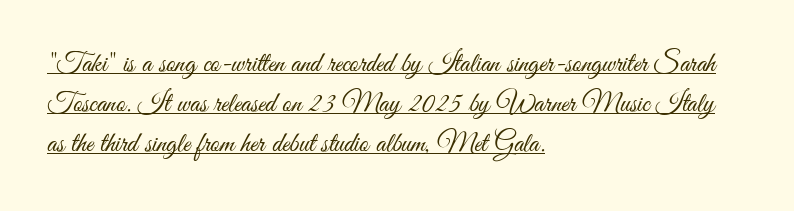
Q: Is the text bold? A: No.
Q: Is the text italic (slanted)? A: Yes.
Q: Is the typeface a serif or a sans-serif typeface? A: Sans-serif.
Q: Is the text underlined? A: Yes.
Q: How is the paragraph aligned? A: Left-aligned.
Q: Is the spacing between letters normal or unusually wide? A: Normal.
Q: Is the spacing between lines tight, normal or loose? A: Normal.
Q: Width (condensed, normal, or wide)? A: Condensed.
Q: Stroke contrast? A: Medium.
Q: x-height? A: Small.
Q: Monospaced? A: No.
